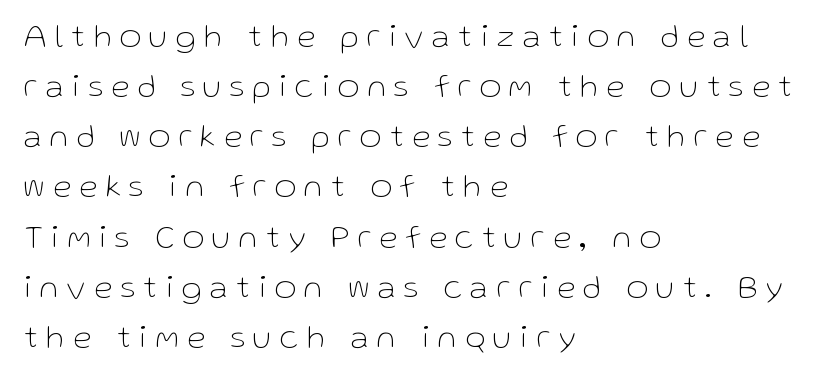
Check under the words: just untouched page. One-word summary of the alignment: left. This is the regular roman posture of the typeface. Loose tracking; the words dissolve into strings of separated letters. Leading matches the norm, producing a regular column. A typesetter would call this proportional, since set widths differ per character.
